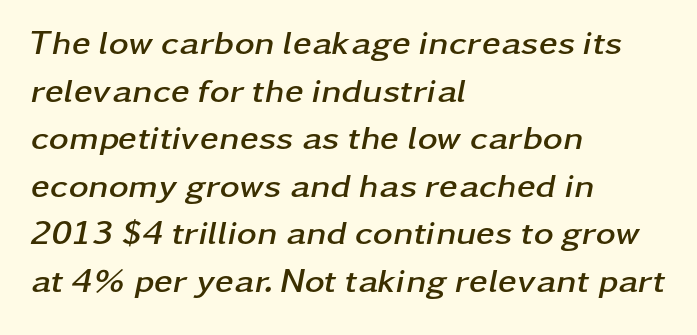
The image shows 34 px semibold, wide type, italic (leaning right); set left-aligned, normal line spacing (1.4x), normal letter spacing, not underlined; low stroke contrast and a medium x-height.
